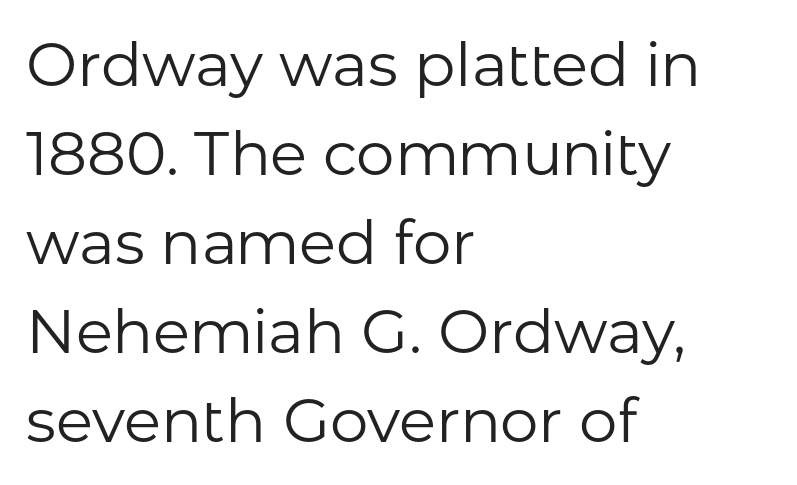
{"serif": "no", "italic": "no", "bold": "no", "weight": "regular", "width": "normal", "stroke_contrast": "low", "x_height": "medium", "monospaced": "no", "underline": "no", "align": "left", "line_spacing": "normal", "line_spacing_ratio": 1.46, "letter_spacing": "normal", "letter_spacing_em": 0.0, "glyph_px": 61}
